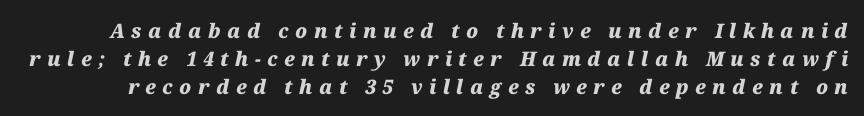
{"italic": "yes", "lean": "right", "slant_degrees": 12, "bold": "yes", "underline": "no", "line_spacing": "normal", "line_spacing_ratio": 1.4, "letter_spacing": "wide", "letter_spacing_em": 0.32, "glyph_px": 20}
